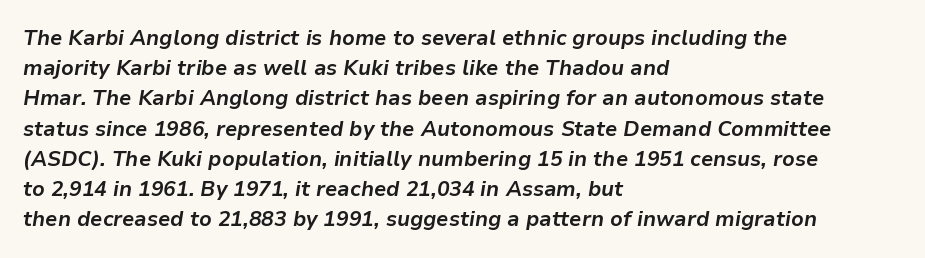
The characters look thick and weighty, a clear bold. Teacher's note: observe the even left margin — that is flush-left alignment. Honestly, the row spacing looks completely unremarkable. Lines of text with bare space underneath.
